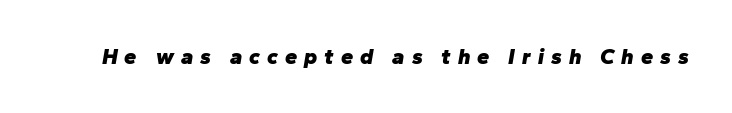
{"italic": "yes", "lean": "right", "slant_degrees": 10, "bold": "yes", "underline": "no", "letter_spacing": "wide", "letter_spacing_em": 0.32, "glyph_px": 22}
